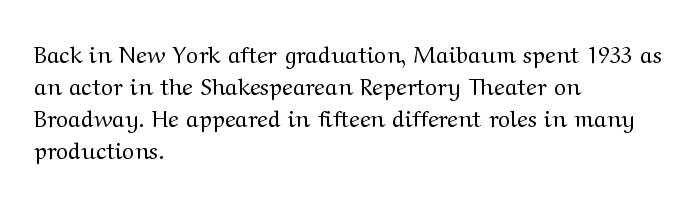
{"italic": "no", "bold": "no", "underline": "no", "align": "left", "line_spacing": "normal", "line_spacing_ratio": 1.39, "letter_spacing": "normal", "letter_spacing_em": 0.0, "glyph_px": 23}
